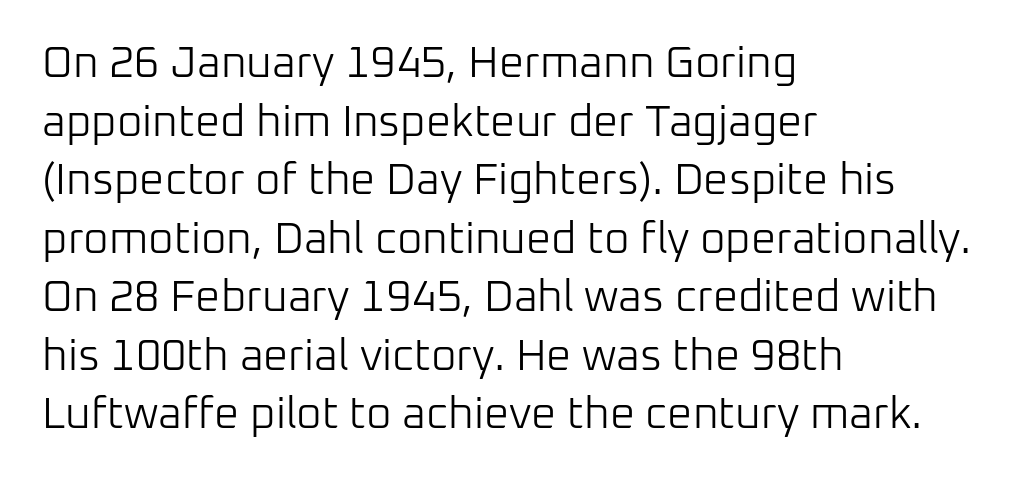
The weight tops out at a normal text grade. Spacing verdict: proportional, widths tailored to each character. Are there feet on the stems? There aren't — it's a sans. Horizontal bands of white between lines are of average thickness.
